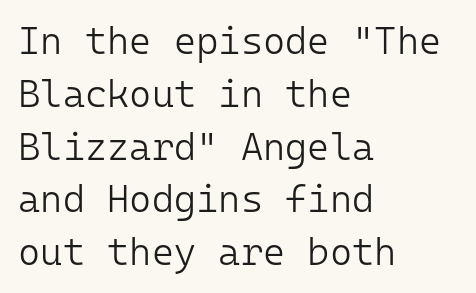
{"serif": "no", "italic": "no", "bold": "no", "weight": "light", "width": "normal", "stroke_contrast": "low", "x_height": "medium", "monospaced": "yes", "underline": "no", "align": "left", "line_spacing": "normal", "line_spacing_ratio": 1.39, "letter_spacing": "normal", "letter_spacing_em": 0.0, "glyph_px": 38}
